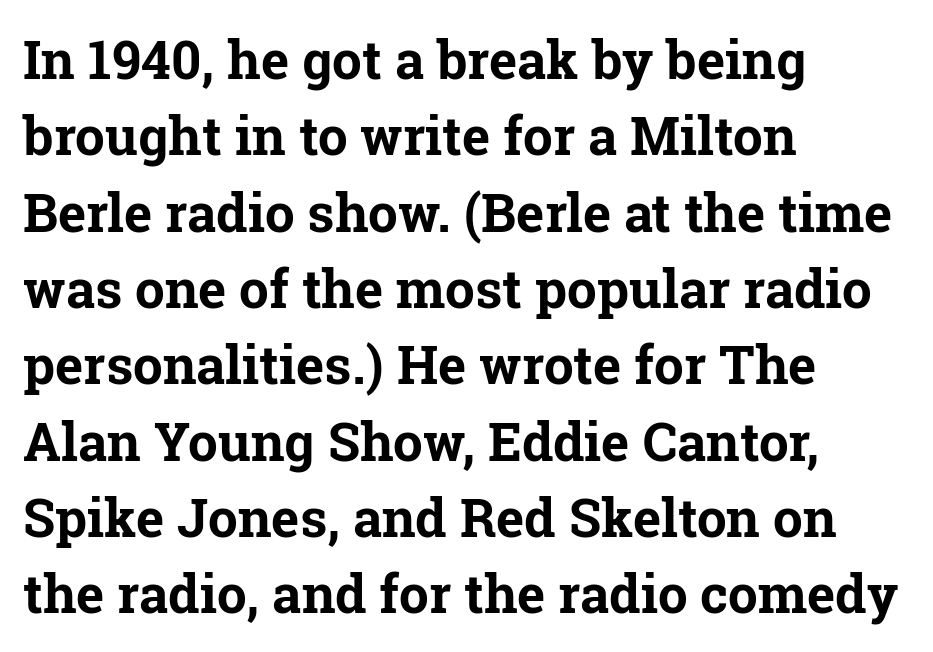
Compared with typical paragraphs, the rows here are spaced about the same. The letters advance in unequal steps, a hallmark of proportional type. How are the letters spaced? Ordinarily, with no added tracking. This is the regular roman posture of the typeface. A classic flush-left, rag-right setting is used for this passage. Classification — serif.
